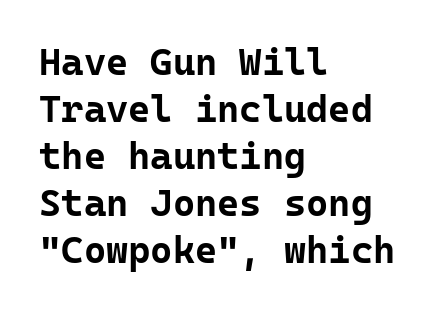
{"serif": "no", "italic": "no", "bold": "yes", "weight": "bold", "width": "normal", "stroke_contrast": "low", "x_height": "medium", "monospaced": "yes", "underline": "no", "align": "left", "line_spacing_ratio": 1.24, "letter_spacing": "normal", "letter_spacing_em": 0.0, "glyph_px": 38}
